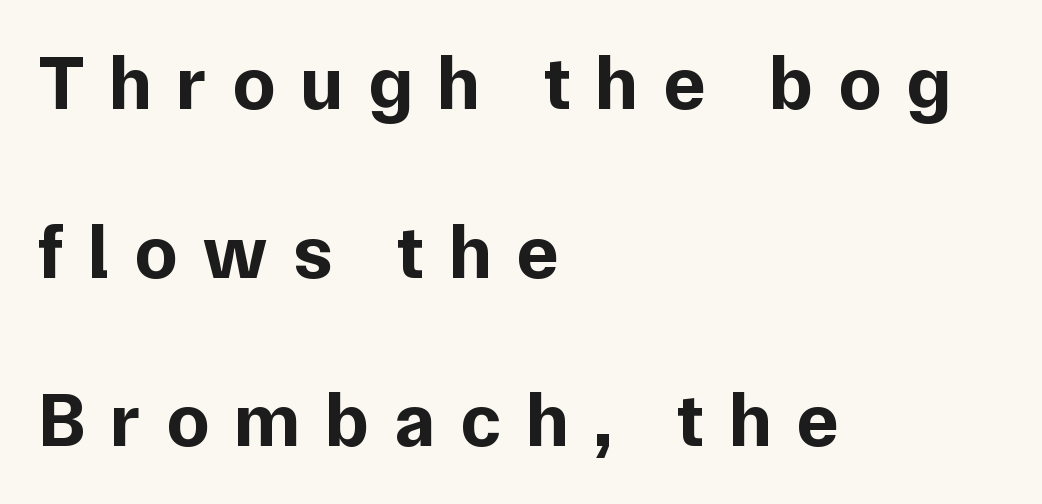
Does the leading feel generous? Absolutely, it's lavish. Each word looks stretched out because of the extra space between its letters. Look at the bottom of the vertical strokes: they stop flat, with no serifs. Note the varied advance widths — an 'i' is clearly narrower than an 'm'. The type sits square on the baseline with zero lean.
